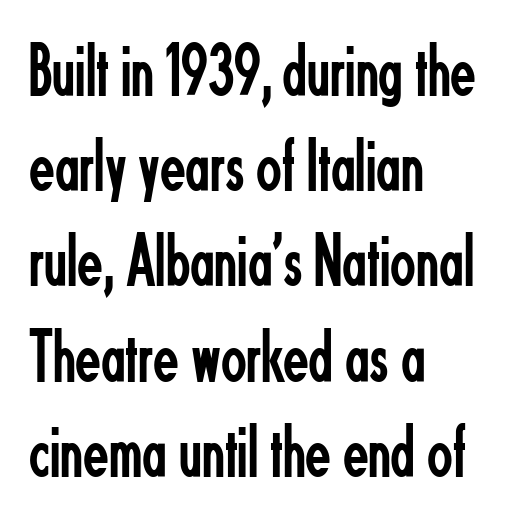
Serif or sans? Sans — the stroke terminals are bare. The letters stand straight up with perfectly vertical stems. Check under the words: just untouched page. Leading: standard. Spacing verdict: proportional, widths tailored to each character.
